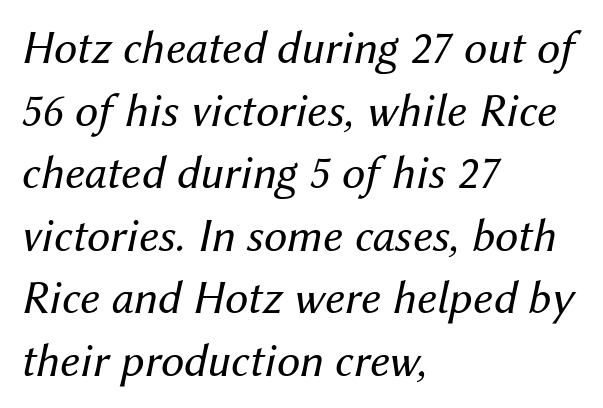
The image shows 47 px regular-weight type, italic (leaning right); set left-aligned, normal line spacing (1.33x), normal letter spacing, not underlined; medium stroke contrast and a medium x-height.
